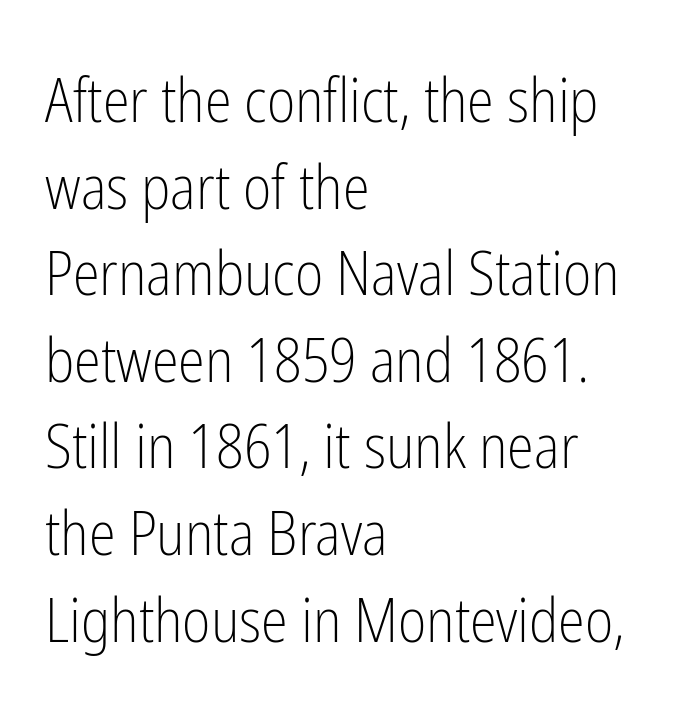
The image shows 61 px light, condensed sans-serif type, upright; set left-aligned, normal line spacing (1.42x), normal letter spacing, not underlined; low stroke contrast and a medium x-height.
